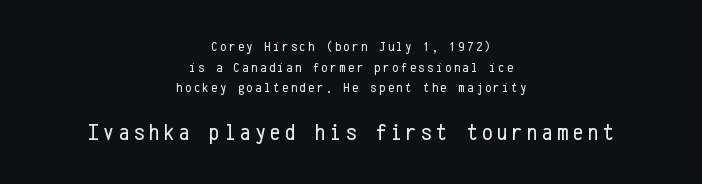
{"italic": "no", "bold": "no", "underline": "no", "align": "center", "line_spacing": "normal", "line_spacing_ratio": 1.47, "larger_block": "second", "size_ratio": 1.71, "glyph_px": 24}
